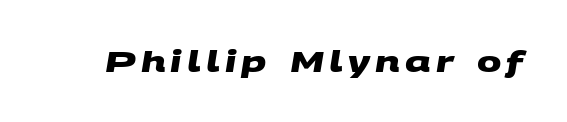
The glyphs in this specimen are sans serif. You could not count columns in this text — the font is proportionally spaced. On the weight axis this lands at bold, roughly 700. A bare baseline throughout the passage.
